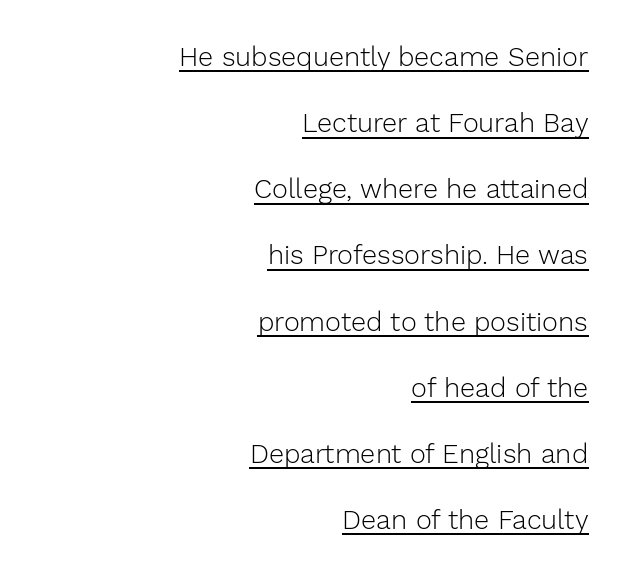
{"italic": "no", "bold": "no", "underline": "yes", "align": "right", "line_spacing": "loose", "line_spacing_ratio": 2.45, "letter_spacing": "normal", "letter_spacing_em": 0.0, "glyph_px": 27}
